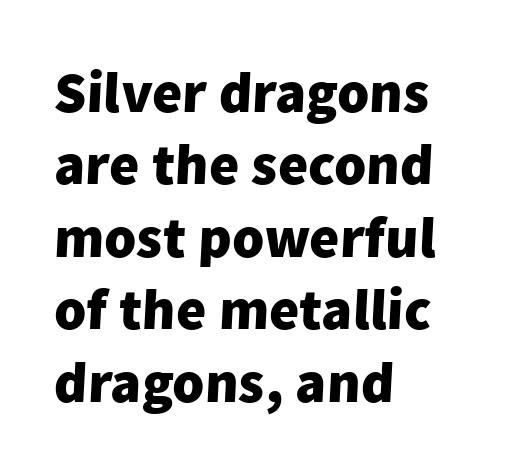
The image shows 58 px heavy sans-serif type; set left-aligned, normal line spacing (1.25x), normal letter spacing, not underlined; low stroke contrast and a medium x-height.
